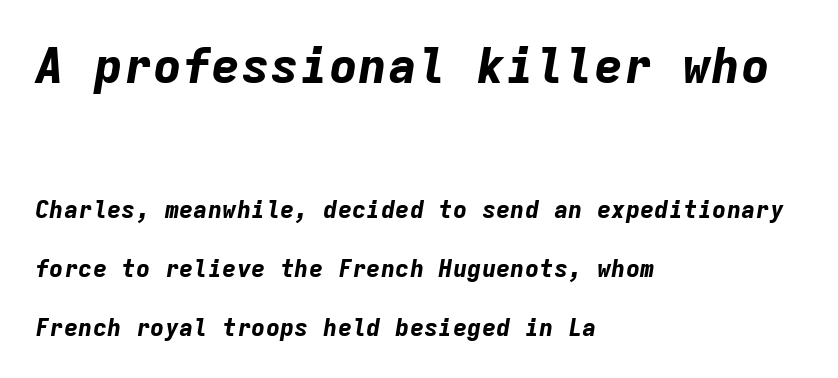
If you drew a line through each stem, it would be angled. The face used here is monospaced, like something from a code editor. Observe the ordinary spacing: letters are neighbours, not strangers. Loosely led — the rows are spread out.
